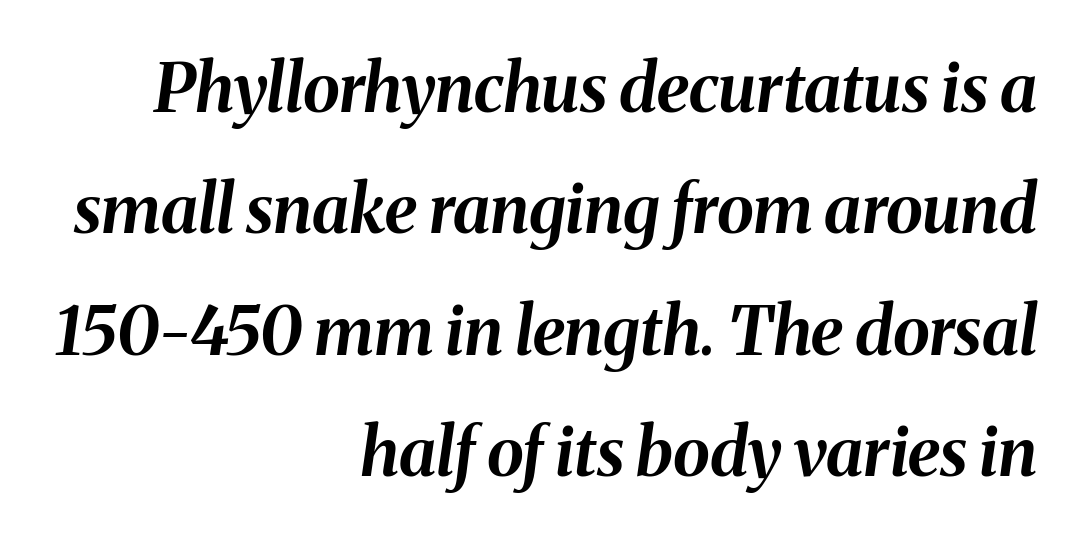
The image shows 67 px bold type, italic (leaning right); set right-aligned, line spacing 1.81x, normal letter spacing, not underlined; medium stroke contrast and a medium x-height.
